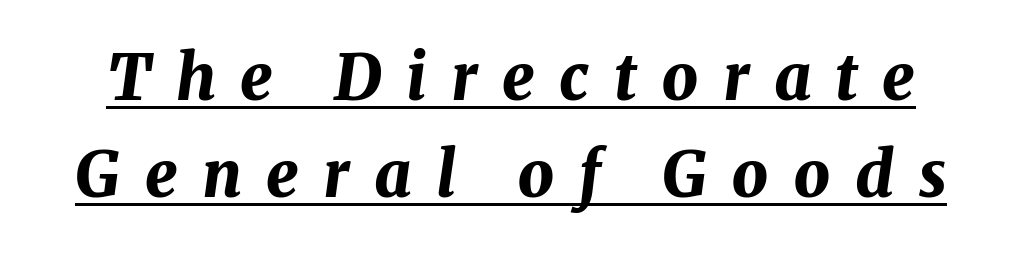
{"italic": "yes", "lean": "right", "slant_degrees": 8, "bold": "yes", "weight": "bold", "width": "normal", "stroke_contrast": "medium", "x_height": "medium", "monospaced": "no", "underline": "yes", "line_spacing": "normal", "line_spacing_ratio": 1.52, "letter_spacing": "wide", "letter_spacing_em": 0.38, "glyph_px": 64}
